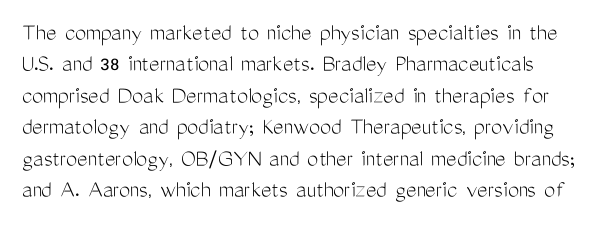
{"italic": "no", "bold": "no", "underline": "no", "line_spacing": "normal", "line_spacing_ratio": 1.26, "letter_spacing": "normal", "letter_spacing_em": 0.0, "glyph_px": 25}
